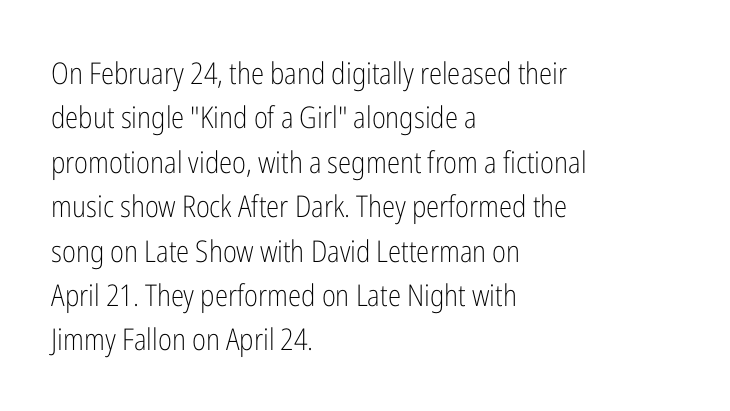
Q: Is the text bold? A: No.
Q: Is the text italic (slanted)? A: No, it is upright.
Q: Is the typeface a serif or a sans-serif typeface? A: Sans-serif.
Q: Is the text underlined? A: No.
Q: How is the paragraph aligned? A: Left-aligned.
Q: Is the spacing between letters normal or unusually wide? A: Normal.
Q: Is the spacing between lines tight, normal or loose? A: Normal.
Q: Width (condensed, normal, or wide)? A: Condensed.
Q: Stroke contrast? A: Low.
Q: x-height? A: Medium.
Q: Monospaced? A: No.
